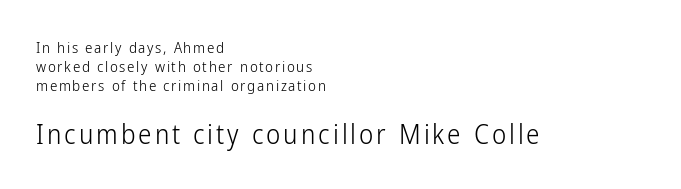
{"italic": "no", "bold": "no", "underline": "no", "align": "left", "line_spacing": "normal", "line_spacing_ratio": 1.28, "larger_block": "second", "size_ratio": 1.8, "glyph_px": 27}
